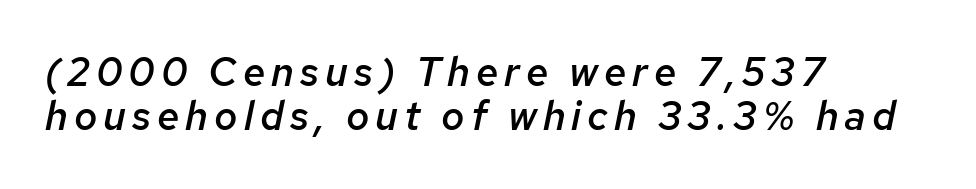
Q: Is the text bold? A: Semi-bold.
Q: Is the text italic (slanted)? A: Yes, it leans right by about 12 degrees.
Q: Is the text underlined? A: No.
Q: How is the paragraph aligned? A: Left-aligned.
Q: Is the spacing between lines tight, normal or loose? A: Tight.
Q: Width (condensed, normal, or wide)? A: Normal.
Q: Stroke contrast? A: Low.
Q: x-height? A: Medium.
Q: Monospaced? A: No.
